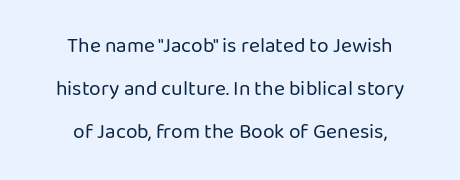
The image shows 21 px text type, upright; set centered, loose line spacing (2.05x), normal letter spacing, not underlined.
